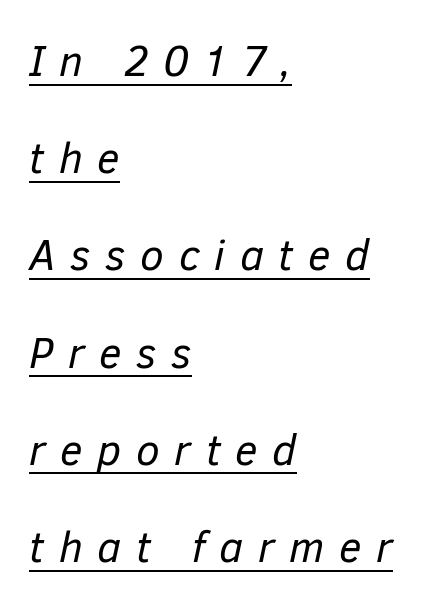
{"italic": "yes", "lean": "right", "slant_degrees": 12, "bold": "no", "weight": "regular", "width": "normal", "stroke_contrast": "low", "x_height": "medium", "monospaced": "no", "underline": "yes", "align": "left", "line_spacing": "loose", "line_spacing_ratio": 2.26, "letter_spacing": "wide", "letter_spacing_em": 0.34, "glyph_px": 43}
